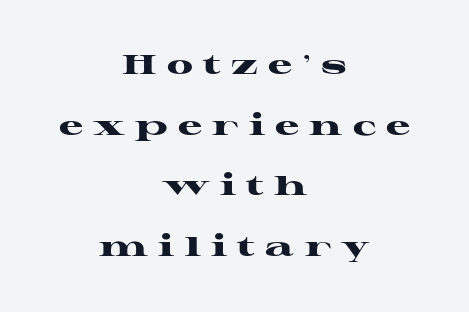
Q: Is the text bold? A: Yes.
Q: Is the text italic (slanted)? A: No, it is upright.
Q: Is the text underlined? A: No.
Q: How is the paragraph aligned? A: Centered.
Q: Is the spacing between letters normal or unusually wide? A: Unusually wide.
Q: Is the spacing between lines tight, normal or loose? A: Loose.
